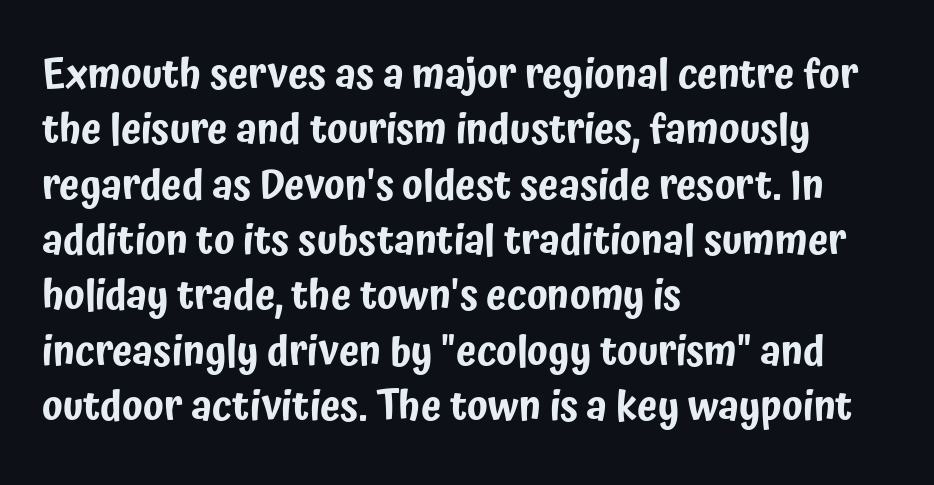
The image shows 41 px condensed sans-serif type, upright; set left-aligned, normal line spacing (1.35x), normal letter spacing, not underlined; low stroke contrast and a medium x-height.
